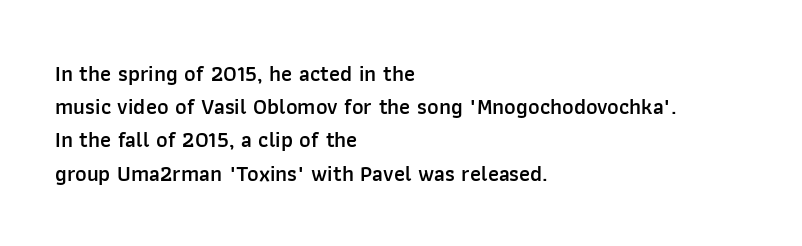
{"italic": "no", "bold": "semi", "underline": "no", "align": "left", "line_spacing": "normal", "line_spacing_ratio": 1.51, "letter_spacing": "normal", "letter_spacing_em": 0.0, "glyph_px": 22}
